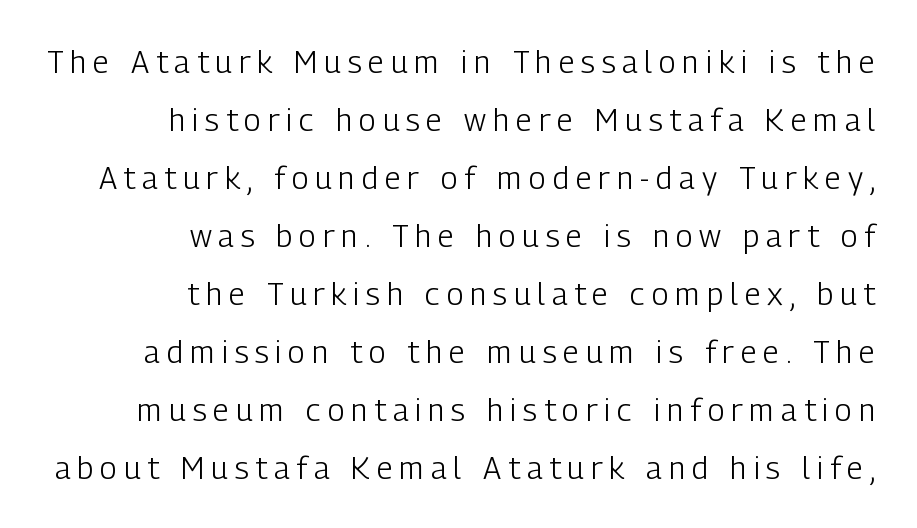
{"serif": "no", "italic": "no", "bold": "no", "weight": "light", "width": "condensed", "stroke_contrast": "low", "x_height": "medium", "monospaced": "no", "underline": "no", "align": "right", "line_spacing_ratio": 1.87, "letter_spacing": "wide", "letter_spacing_em": 0.22, "glyph_px": 31}
